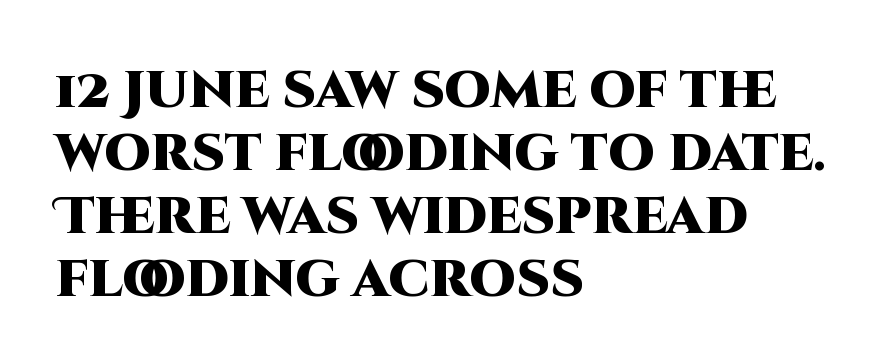
{"serif": "no", "italic": "no", "bold": "yes", "weight": "heavy", "width": "normal", "stroke_contrast": "high", "x_height": "large", "monospaced": "no", "underline": "no", "align": "left", "line_spacing_ratio": 1.21, "letter_spacing": "normal", "letter_spacing_em": 0.0, "glyph_px": 52}
